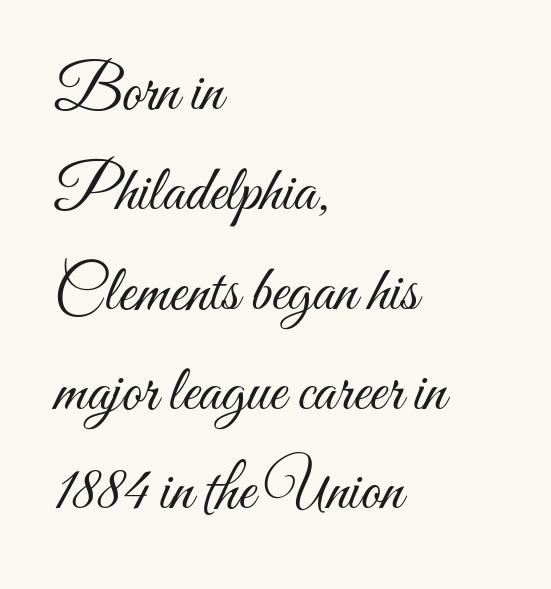
Q: Is the text bold? A: No.
Q: Is the text italic (slanted)? A: Yes.
Q: Is the text underlined? A: No.
Q: How is the paragraph aligned? A: Left-aligned.
Q: Is the spacing between letters normal or unusually wide? A: Normal.
Q: Is the spacing between lines tight, normal or loose? A: Normal.
Q: Width (condensed, normal, or wide)? A: Condensed.
Q: Stroke contrast? A: Medium.
Q: x-height? A: Small.
Q: Monospaced? A: No.
